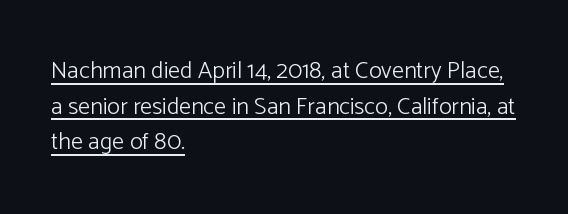
{"italic": "no", "bold": "no", "underline": "yes", "align": "left", "line_spacing": "normal", "line_spacing_ratio": 1.48, "letter_spacing": "normal", "letter_spacing_em": 0.0, "glyph_px": 24}
